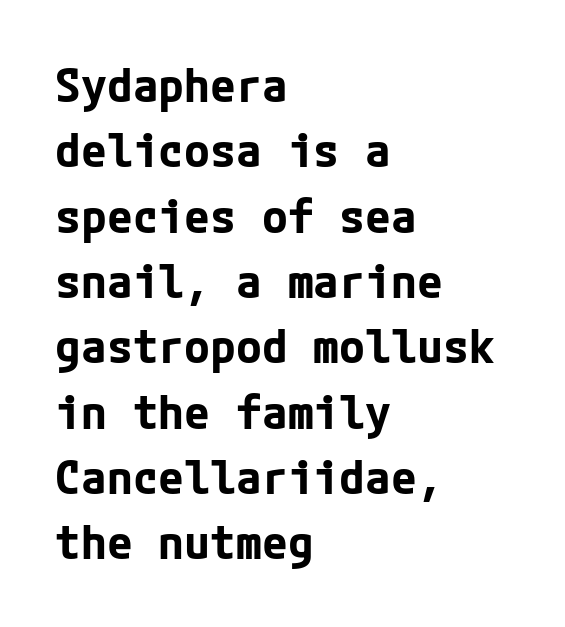
The image shows 47 px bold sans-serif type, upright; set left-aligned, normal line spacing (1.39x), normal letter spacing, not underlined; low stroke contrast and a medium x-height.
